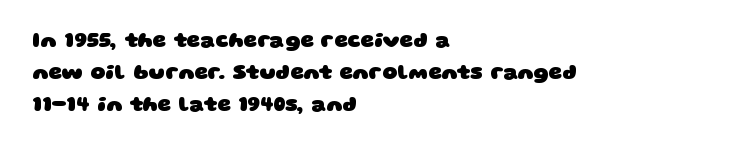
{"bold": "yes", "underline": "no", "align": "left", "line_spacing": "normal", "line_spacing_ratio": 1.52, "letter_spacing": "normal", "letter_spacing_em": 0.0, "glyph_px": 21}
